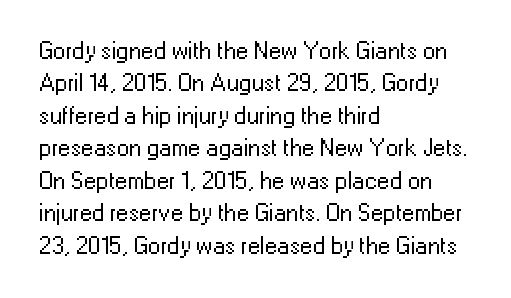
The image shows 25 px text type, upright; set left-aligned, normal line spacing (1.3x), normal letter spacing, not underlined.
